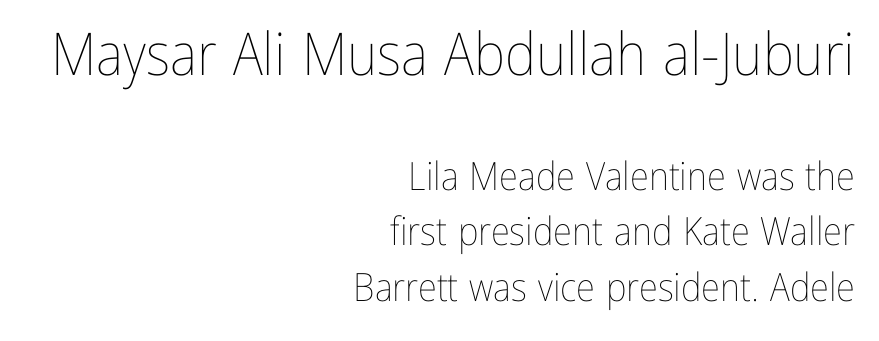
{"italic": "no", "bold": "no", "weight": "thin", "width": "condensed", "stroke_contrast": "low", "x_height": "medium", "monospaced": "no", "underline": "no", "align": "right", "line_spacing": "normal", "line_spacing_ratio": 1.43, "letter_spacing": "normal", "letter_spacing_em": 0.0, "larger_block": "first", "size_ratio": 1.51, "glyph_px": 59}
